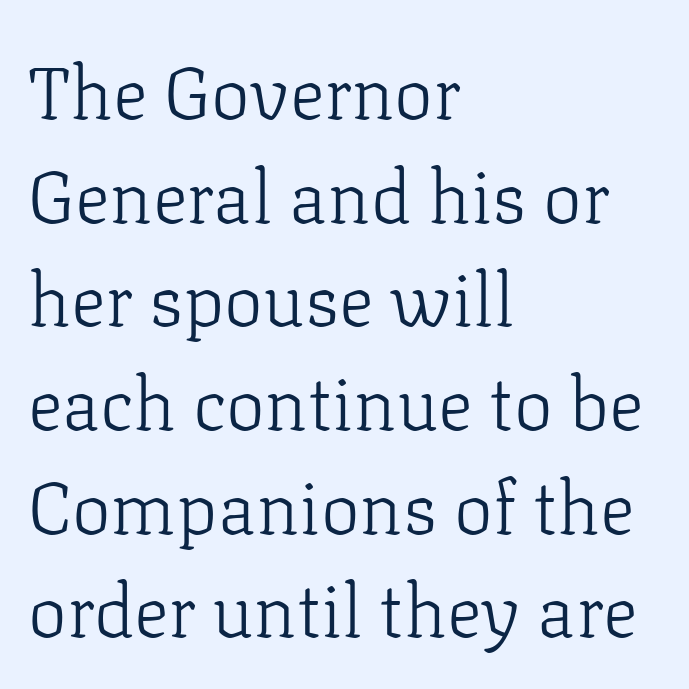
The letterforms sit at book weight or below. These lines keep a tight, regular rhythm from letter to letter. These lines are set flush left with a ragged right edge. It's the straight-up-and-down kind of type.
